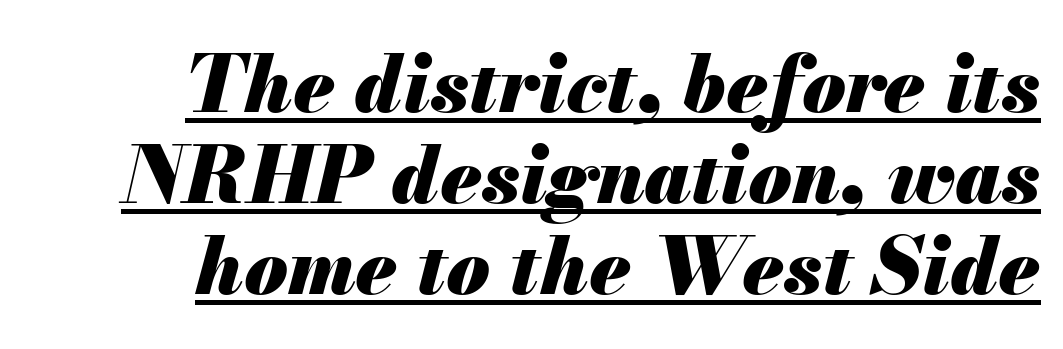
The image shows 79 px heavy type, italic (leaning right); set right-aligned, tight line spacing (1.15x), normal letter spacing, underlined; medium stroke contrast and a small x-height.
